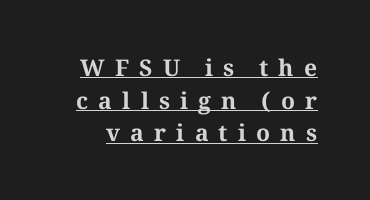
{"italic": "no", "bold": "yes", "underline": "yes", "line_spacing": "normal", "line_spacing_ratio": 1.42, "letter_spacing": "wide", "letter_spacing_em": 0.44, "glyph_px": 23}
